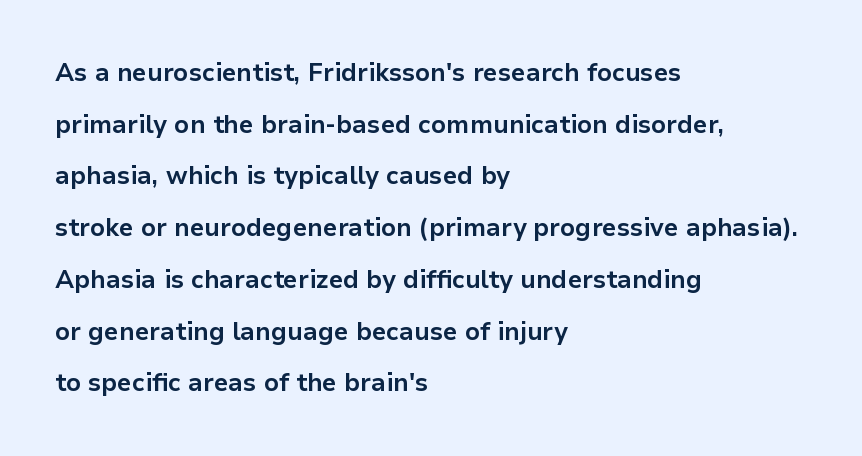
The image shows 25 px bold type, upright; set left-aligned, loose line spacing (2.07x), normal letter spacing, not underlined.
